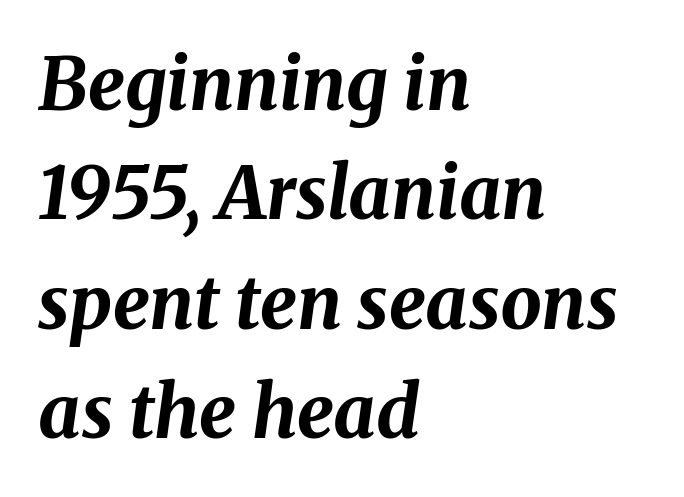
Q: Is the text bold? A: Yes.
Q: Is the text italic (slanted)? A: Yes, it leans right by about 8 degrees.
Q: Is the text underlined? A: No.
Q: How is the paragraph aligned? A: Left-aligned.
Q: Is the spacing between letters normal or unusually wide? A: Normal.
Q: Is the spacing between lines tight, normal or loose? A: Normal.
Q: Width (condensed, normal, or wide)? A: Normal.
Q: Stroke contrast? A: Medium.
Q: x-height? A: Medium.
Q: Monospaced? A: No.
